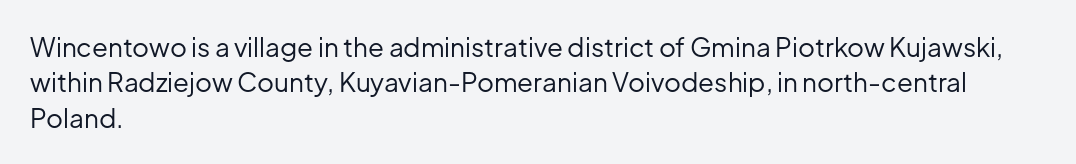
Vertically, the passage feels balanced, rows spaced as you'd expect. No italicization has been applied; the sample stays upright. A bare baseline throughout the passage. Think standard paragraph weight, or any step lighter than that.
